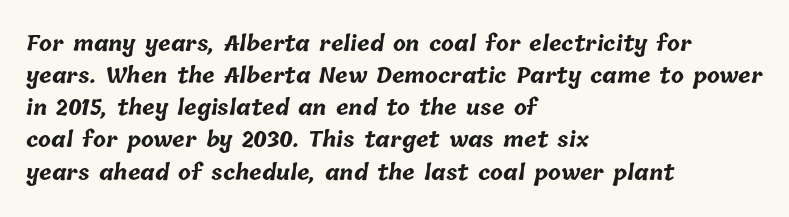
The image shows 21 px bold type; set left-aligned, normal line spacing (1.53x), normal letter spacing, not underlined.
